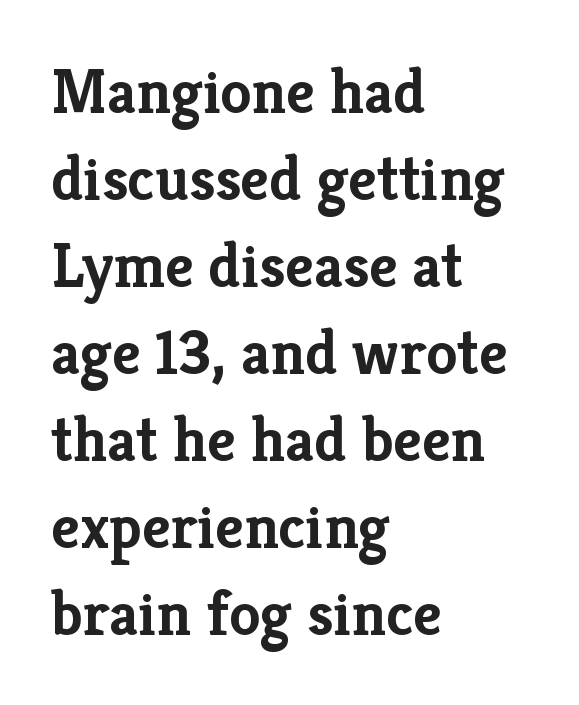
Q: Is the text bold? A: Yes.
Q: Is the text italic (slanted)? A: No, it is upright.
Q: Is the typeface a serif or a sans-serif typeface? A: Serif.
Q: Is the text underlined? A: No.
Q: How is the paragraph aligned? A: Left-aligned.
Q: Is the spacing between letters normal or unusually wide? A: Normal.
Q: Is the spacing between lines tight, normal or loose? A: Normal.
Q: Width (condensed, normal, or wide)? A: Normal.
Q: Stroke contrast? A: Low.
Q: x-height? A: Medium.
Q: Monospaced? A: No.
